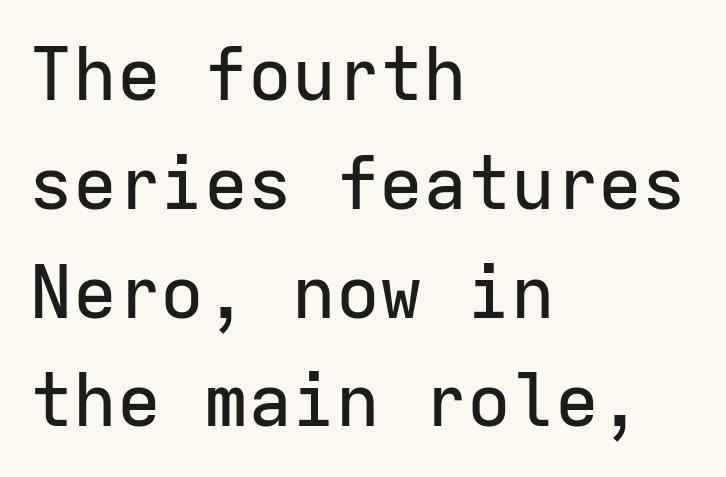
Q: Is the text italic (slanted)? A: No, it is upright.
Q: Is the typeface a serif or a sans-serif typeface? A: Sans-serif.
Q: Is the text underlined? A: No.
Q: How is the paragraph aligned? A: Left-aligned.
Q: Is the spacing between letters normal or unusually wide? A: Normal.
Q: Is the spacing between lines tight, normal or loose? A: Normal.
Q: Width (condensed, normal, or wide)? A: Normal.
Q: Stroke contrast? A: Low.
Q: x-height? A: Medium.
Q: Monospaced? A: Yes.
